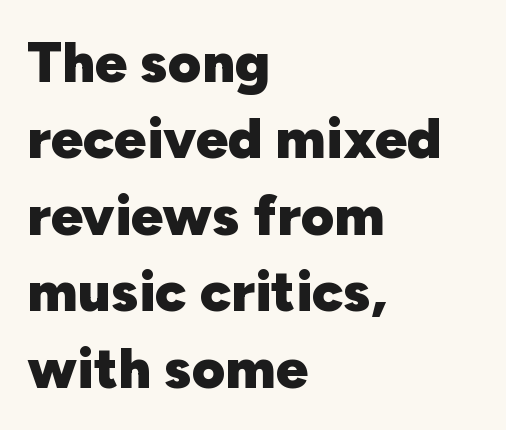
Bold? Absolutely — the strokes are thick and heavy. Rendered with straight, roman letterforms. Words float on clear page, feet unadorned. The rendering uses natural spacing where letterforms have individual widths. A typesetter would call this zero additional tracking.
